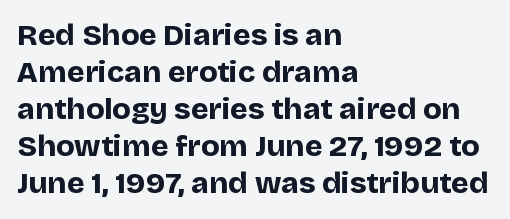
{"serif": "no", "italic": "no", "bold": "yes", "weight": "bold", "width": "normal", "stroke_contrast": "low", "x_height": "large", "monospaced": "no", "underline": "no", "align": "left", "line_spacing_ratio": 1.23, "letter_spacing": "normal", "letter_spacing_em": 0.0, "glyph_px": 30}
